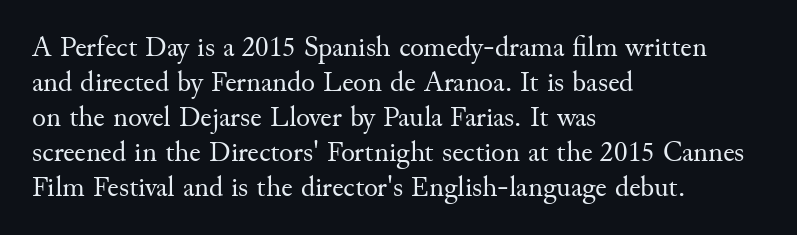
Q: Is the text bold? A: No.
Q: Is the text italic (slanted)? A: No, it is upright.
Q: Is the typeface a serif or a sans-serif typeface? A: Serif.
Q: Is the text underlined? A: No.
Q: How is the paragraph aligned? A: Left-aligned.
Q: Is the spacing between letters normal or unusually wide? A: Normal.
Q: Width (condensed, normal, or wide)? A: Normal.
Q: Stroke contrast? A: Medium.
Q: x-height? A: Small.
Q: Monospaced? A: No.
